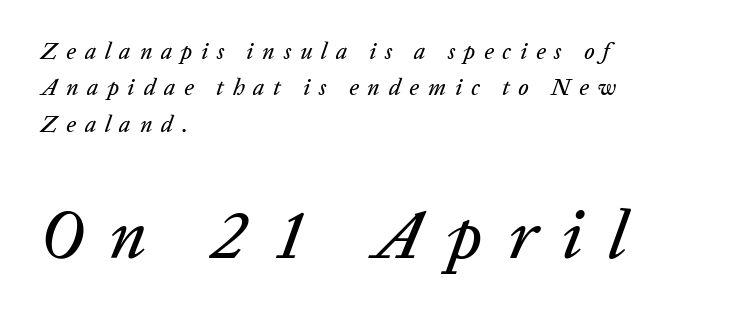
Q: Is the text italic (slanted)? A: Yes, it leans right by about 20 degrees.
Q: Is the text underlined? A: No.
Q: How is the paragraph aligned? A: Left-aligned.
Q: Is the spacing between letters normal or unusually wide? A: Unusually wide.
Q: Is the spacing between lines tight, normal or loose? A: Normal.
Q: Which block of text is set in a larger size, the first (top) or the second (bottom)? A: The second (bottom) one.
Q: Width (condensed, normal, or wide)? A: Normal.
Q: Stroke contrast? A: Low.
Q: x-height? A: Medium.
Q: Monospaced? A: No.
